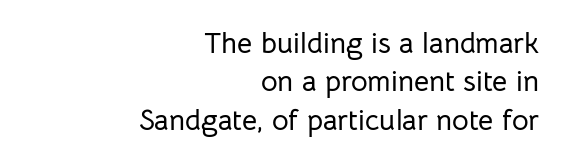
{"serif": "no", "italic": "no", "width": "normal", "stroke_contrast": "low", "x_height": "medium", "monospaced": "no", "underline": "no", "align": "right", "line_spacing": "normal", "line_spacing_ratio": 1.32, "letter_spacing": "normal", "letter_spacing_em": 0.0, "glyph_px": 29}
